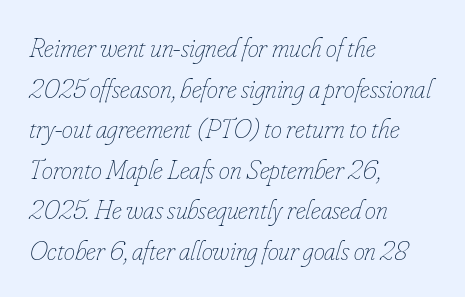
How are the letters spaced? Ordinarily, with no added tracking. Where is the straight margin? On the left. Observe the lean: these are italic letterforms. Character widths vary here, with narrow letters taking less room than wide ones.
